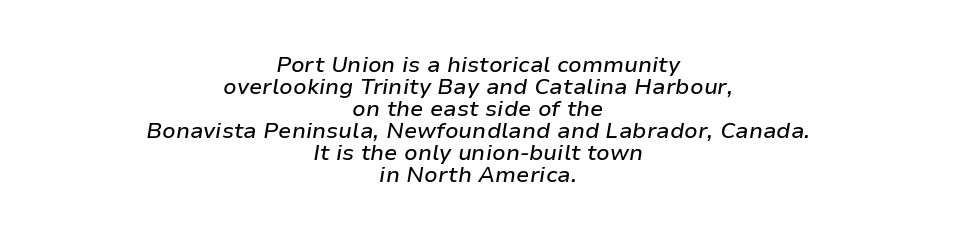
No word sits above an underline. Tracking value appears to be zero — textbook default spacing. Leading is clearly below the norm, producing a dense column. A centered setting, common on invitations and titles, is used for this passage. The lettering tilts uniformly, giving the passage an italic look.
